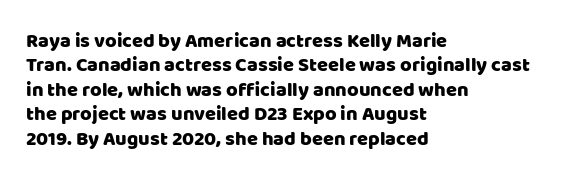
Q: Is the text italic (slanted)? A: No, it is upright.
Q: Is the text underlined? A: No.
Q: How is the paragraph aligned? A: Left-aligned.
Q: Is the spacing between letters normal or unusually wide? A: Normal.
